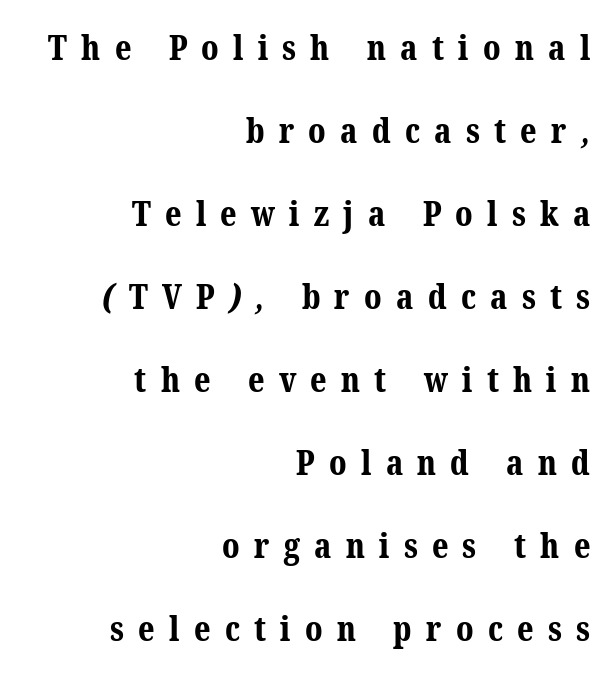
The rendering shows small feet on the letterforms — a serif design. The font is running at its bold setting. The passage shown has open, widely tracked lettering throughout. Clear beneath every line of the passage. The lines are spread far apart with generous leading. Right-aligned paragraph, ragged on the left.
